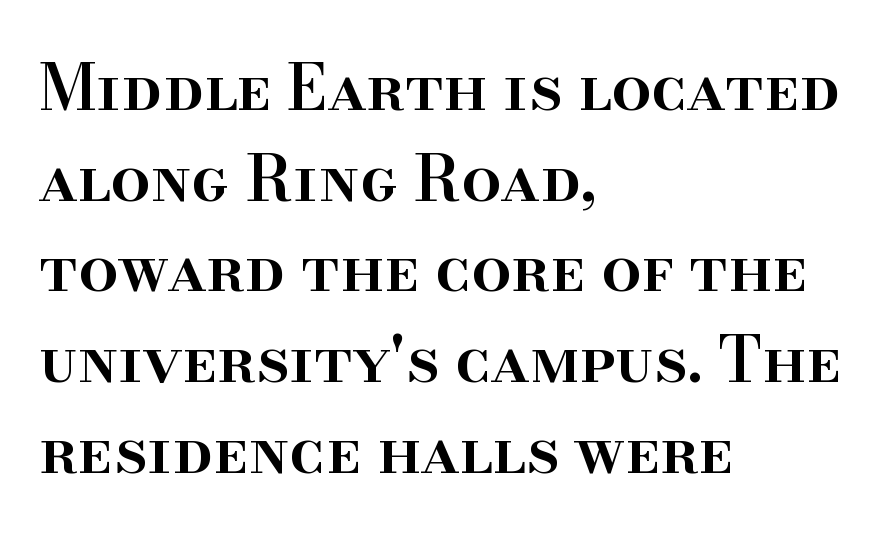
The image shows 63 px semibold serif type, upright; set left-aligned, normal line spacing (1.44x), normal letter spacing, not underlined; high stroke contrast and a small x-height.
